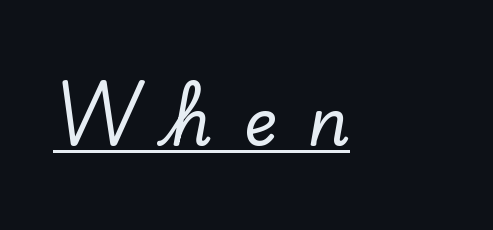
A baseline rule has been typeset under these characters. These lines are composed in type with serifs. Think of a printed novel: that variable character pitch is what you see here. You could only call the tracking loose — the letters float apart.
